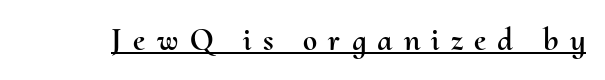
The sample's only ornament is a line tracing under the words. The axis of the letterforms is exactly vertical. Each letter keeps its own natural width here, so spacing adapts to shape. The letters are spread apart with noticeably loose tracking.
